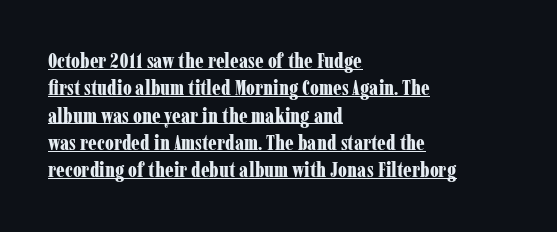
{"italic": "no", "bold": "yes", "underline": "yes", "align": "left", "line_spacing": "normal", "line_spacing_ratio": 1.3, "letter_spacing": "normal", "letter_spacing_em": 0.0, "glyph_px": 21}
